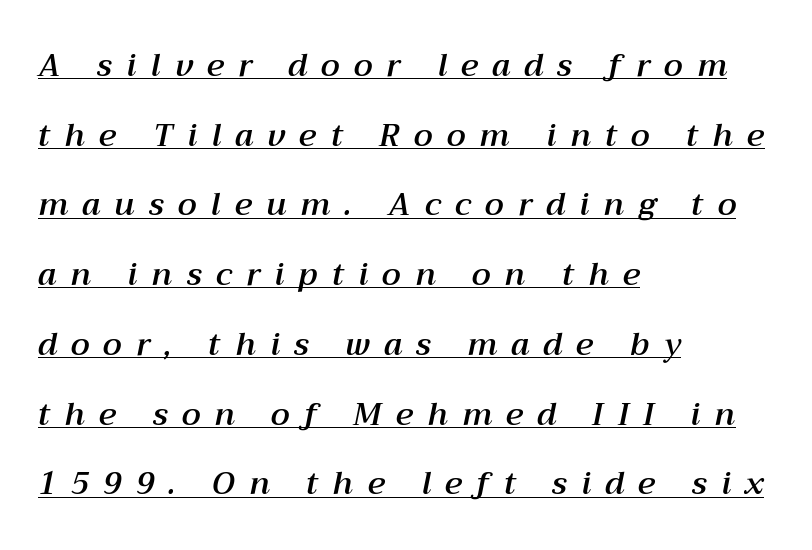
Q: Is the text italic (slanted)? A: Yes, it leans right by about 12 degrees.
Q: Is the text underlined? A: Yes.
Q: How is the paragraph aligned? A: Left-aligned.
Q: Is the spacing between letters normal or unusually wide? A: Unusually wide.
Q: Is the spacing between lines tight, normal or loose? A: Loose.
Q: Width (condensed, normal, or wide)? A: Normal.
Q: Stroke contrast? A: Medium.
Q: x-height? A: Medium.
Q: Monospaced? A: No.
